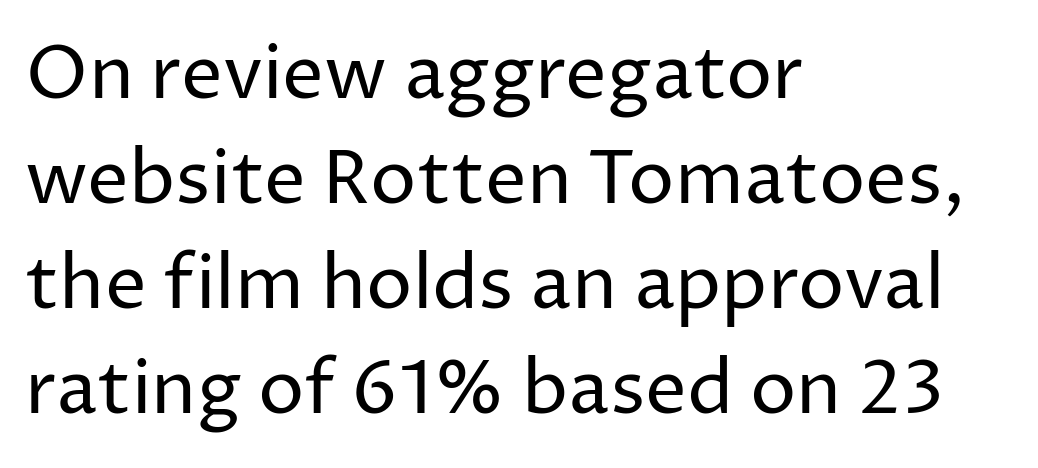
{"serif": "no", "italic": "no", "bold": "no", "weight": "regular", "width": "normal", "stroke_contrast": "low", "x_height": "medium", "monospaced": "no", "underline": "no", "align": "left", "line_spacing": "normal", "line_spacing_ratio": 1.42, "letter_spacing": "normal", "letter_spacing_em": 0.0, "glyph_px": 74}
